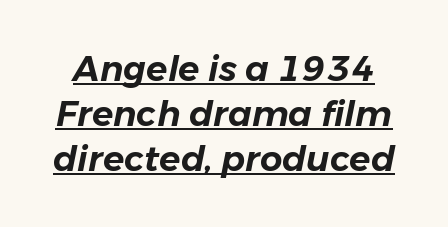
The image shows 35 px text type, italic (leaning right); set normal line spacing (1.28x), normal letter spacing, underlined; low stroke contrast and a medium x-height.
